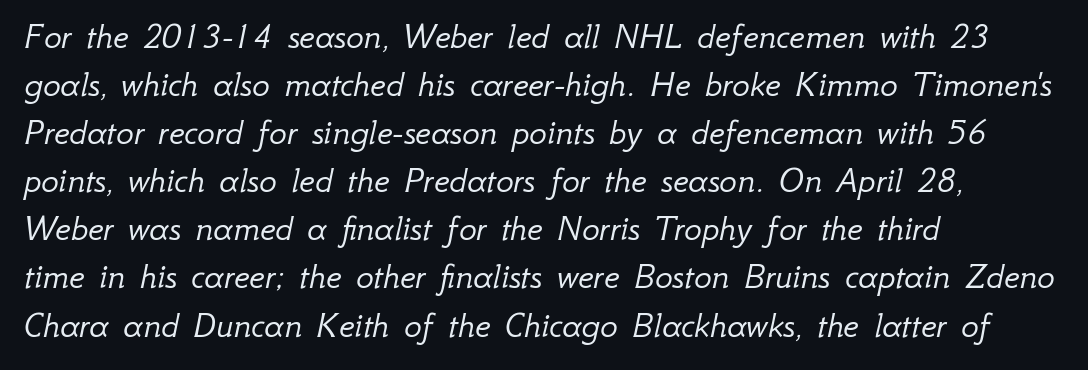
The image shows 37 px light type, italic (leaning right); set left-aligned, normal line spacing (1.3x), normal letter spacing, not underlined; low stroke contrast and a small x-height.
